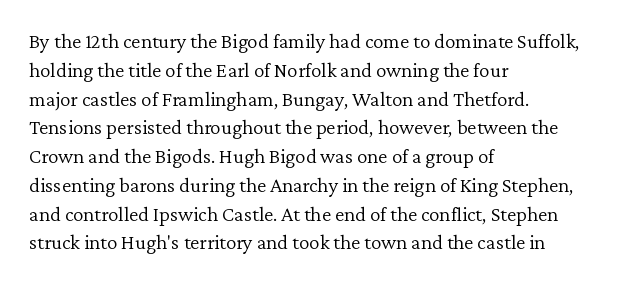
{"italic": "no", "bold": "no", "underline": "no", "align": "left", "line_spacing": "normal", "line_spacing_ratio": 1.37, "letter_spacing": "normal", "letter_spacing_em": 0.0, "glyph_px": 21}
